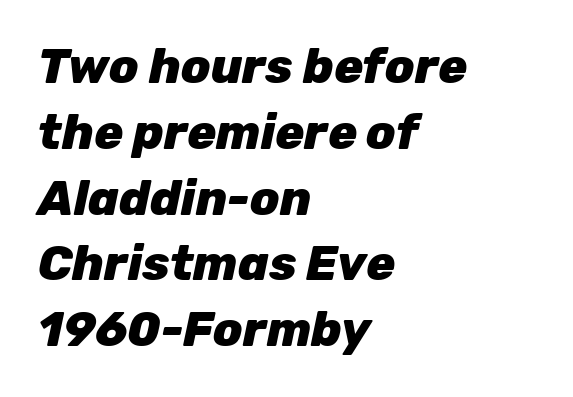
These lines are set flush left with a ragged right edge. Any mark beneath the type? The region is blank. These lines keep a tight, regular rhythm from letter to letter. The text carries the slant typical of an italic or oblique font. Leading matches the norm, producing a regular column.
